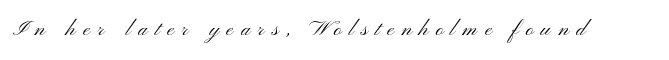
{"bold": "no", "underline": "no", "letter_spacing": "wide", "letter_spacing_em": 0.35, "glyph_px": 21}
